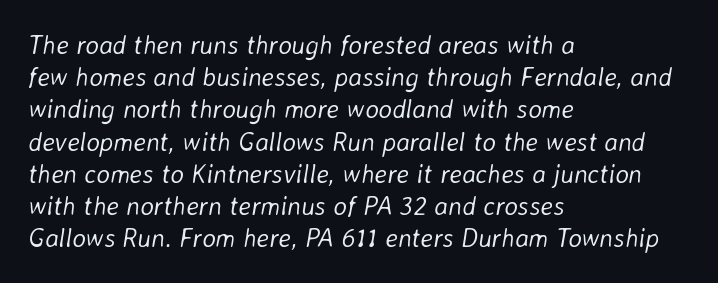
{"italic": "yes", "lean": "right", "slant_degrees": 8, "bold": "no", "underline": "no", "align": "left", "line_spacing_ratio": 1.24, "letter_spacing": "normal", "letter_spacing_em": 0.0, "glyph_px": 26}
